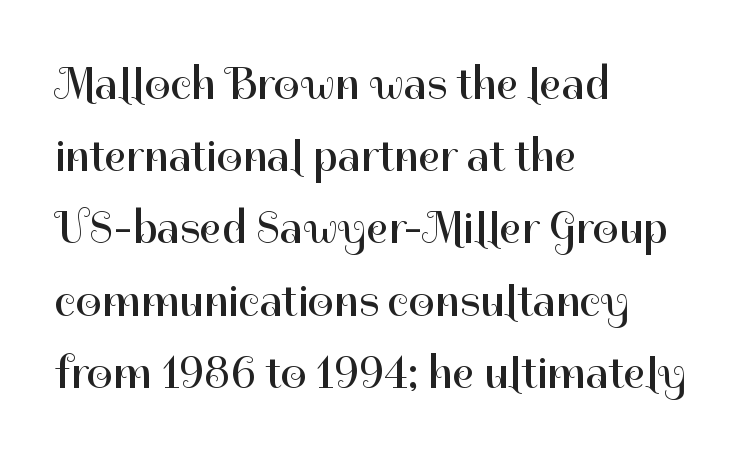
Tracking here is standard; glyphs follow each other at the usual distance. The passage shown stacks its lines at a standard gap. Quick note: not italic, upright. Quick note: underline off.
